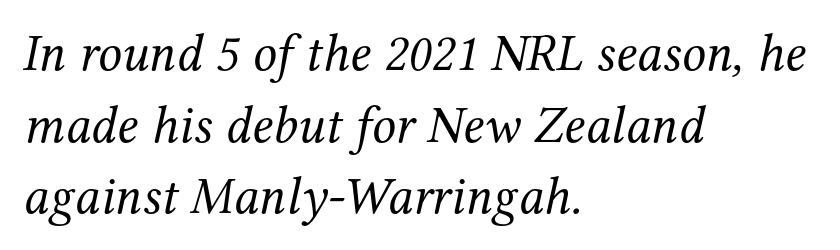
{"serif": "yes", "italic": "yes", "lean": "right", "slant_degrees": 12, "bold": "no", "weight": "regular", "width": "normal", "stroke_contrast": "medium", "x_height": "medium", "monospaced": "no", "underline": "no", "align": "left", "line_spacing": "normal", "line_spacing_ratio": 1.35, "letter_spacing": "normal", "letter_spacing_em": 0.0, "glyph_px": 53}
